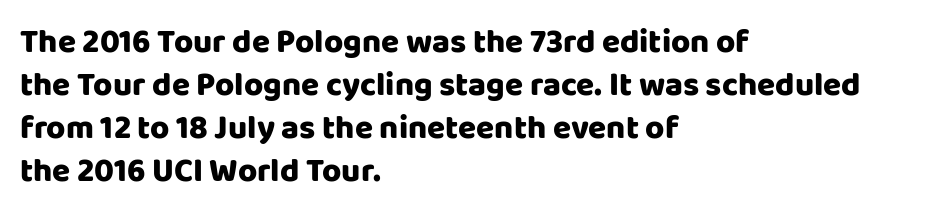
Q: Is the text italic (slanted)? A: No, it is upright.
Q: Is the typeface a serif or a sans-serif typeface? A: Sans-serif.
Q: Is the text underlined? A: No.
Q: How is the paragraph aligned? A: Left-aligned.
Q: Is the spacing between letters normal or unusually wide? A: Normal.
Q: Is the spacing between lines tight, normal or loose? A: Normal.
Q: Width (condensed, normal, or wide)? A: Normal.
Q: Stroke contrast? A: Low.
Q: x-height? A: Large.
Q: Monospaced? A: No.
